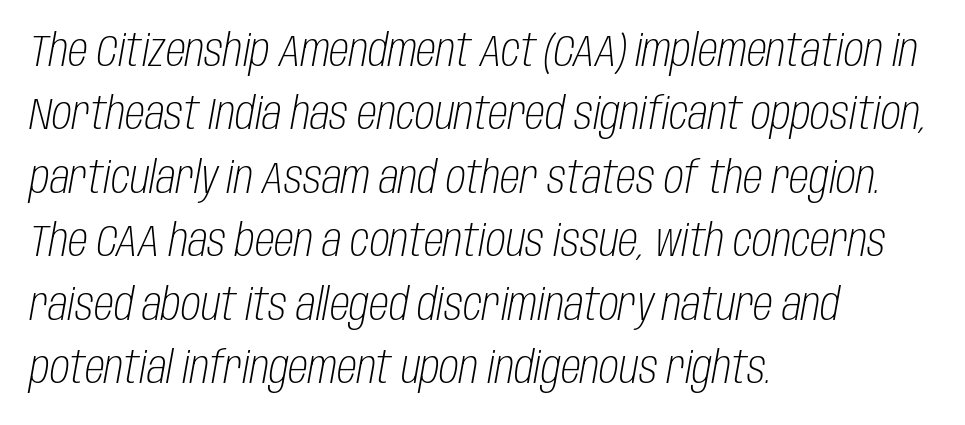
Q: Is the text bold? A: No.
Q: Is the text italic (slanted)? A: Yes, it leans right by about 10 degrees.
Q: Is the text underlined? A: No.
Q: How is the paragraph aligned? A: Left-aligned.
Q: Is the spacing between letters normal or unusually wide? A: Normal.
Q: Is the spacing between lines tight, normal or loose? A: Normal.
Q: Width (condensed, normal, or wide)? A: Condensed.
Q: Stroke contrast? A: Low.
Q: x-height? A: Large.
Q: Monospaced? A: No.
